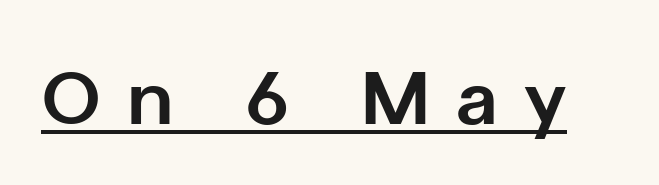
{"serif": "no", "italic": "no", "bold": "yes", "weight": "bold", "width": "normal", "stroke_contrast": "low", "x_height": "medium", "monospaced": "no", "underline": "yes", "letter_spacing": "wide", "letter_spacing_em": 0.36, "glyph_px": 74}
